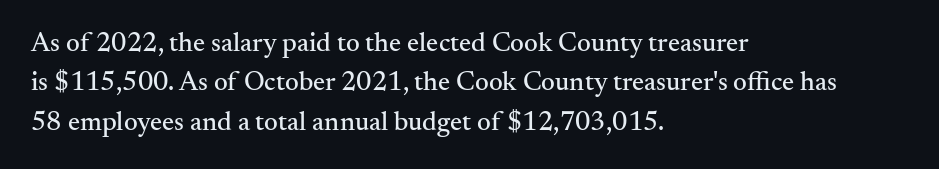
Rule under the text: the space is simply empty. The passage is arranged the way most books set body copy — flush left. This is the regular roman posture of the typeface. Default kerning and tracking; the words read as compact shapes.
